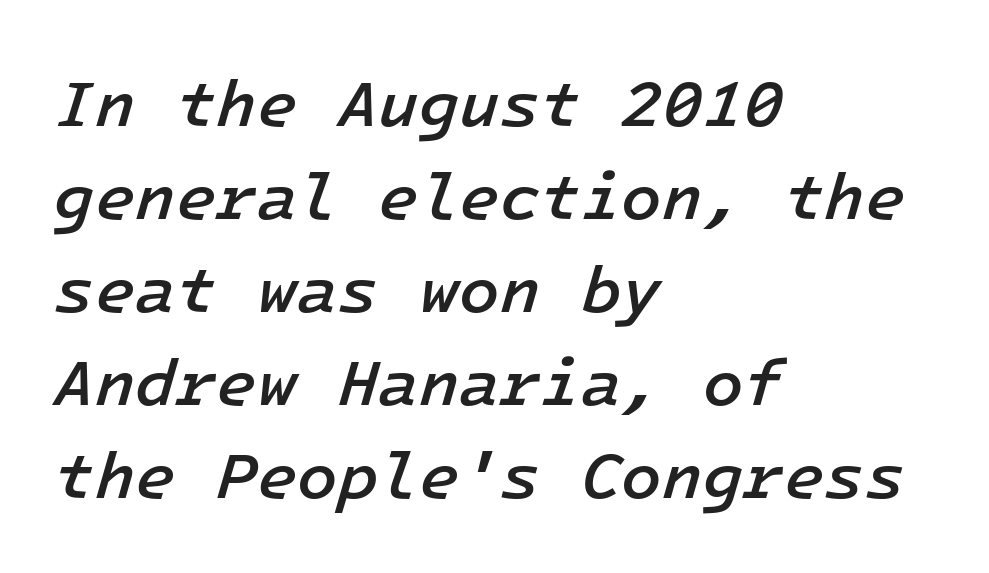
The image shows 66 px semibold type, italic (leaning right), monospaced; set left-aligned, normal line spacing (1.41x), normal letter spacing, not underlined; low stroke contrast and a medium x-height.
